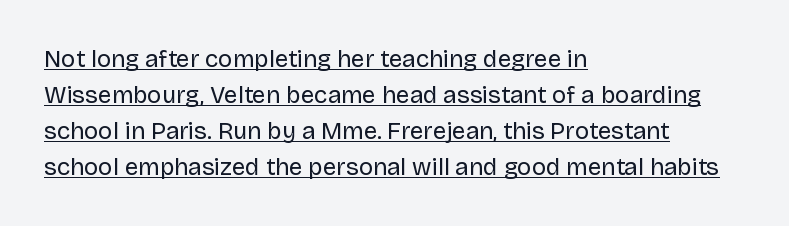
What stands out about the letter spacing? Nothing — it is the standard amount. Every word sits above its own underline. Weight: in the light-to-regular range. Every stem runs plumb, perpendicular to the baseline. Horizontal alignment here is leftward, the default for most running prose.
